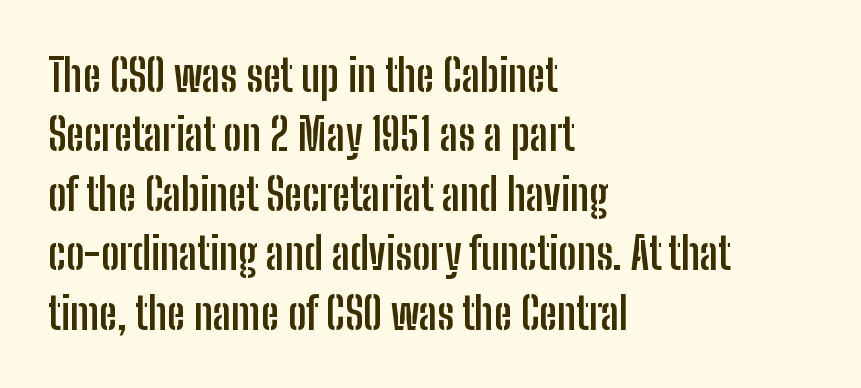
The area under the type is left untouched. Proportional: the letters do not fall into vertical columns. Every row of glyphs begins at an identical x-position on the left. This is roman type, the default non-slanted kind. Compared with an ordinary text face, these strokes are far heavier — a full bold.
